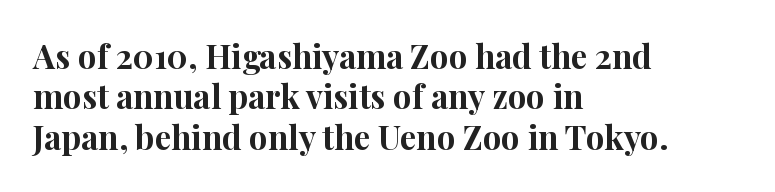
{"serif": "yes", "italic": "no", "bold": "yes", "weight": "bold", "width": "normal", "stroke_contrast": "high", "x_height": "medium", "monospaced": "no", "underline": "no", "align": "left", "line_spacing_ratio": 1.22, "letter_spacing": "normal", "letter_spacing_em": 0.0, "glyph_px": 33}
